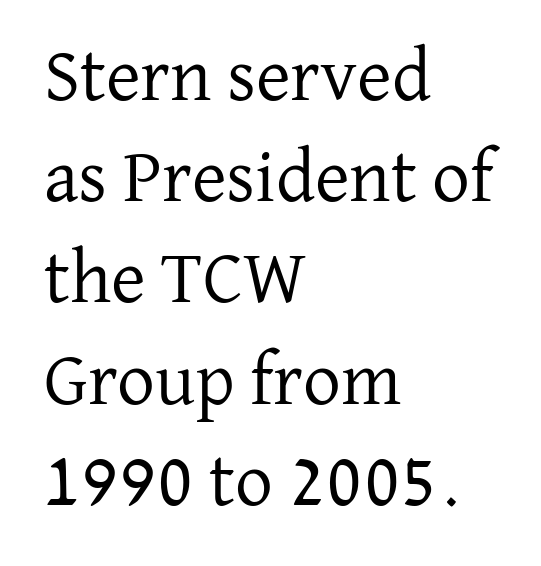
Q: Is the text bold? A: No.
Q: Is the text italic (slanted)? A: No, it is upright.
Q: Is the typeface a serif or a sans-serif typeface? A: Serif.
Q: Is the text underlined? A: No.
Q: How is the paragraph aligned? A: Left-aligned.
Q: Is the spacing between letters normal or unusually wide? A: Normal.
Q: Is the spacing between lines tight, normal or loose? A: Normal.
Q: Width (condensed, normal, or wide)? A: Normal.
Q: Stroke contrast? A: Low.
Q: x-height? A: Medium.
Q: Monospaced? A: No.
